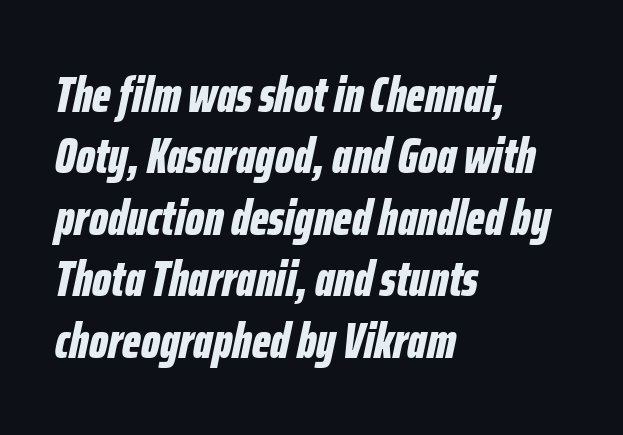
The image shows 50 px bold, condensed type, italic (leaning right); set left-aligned, line spacing 1.23x, normal letter spacing, not underlined; low stroke contrast and a medium x-height.
